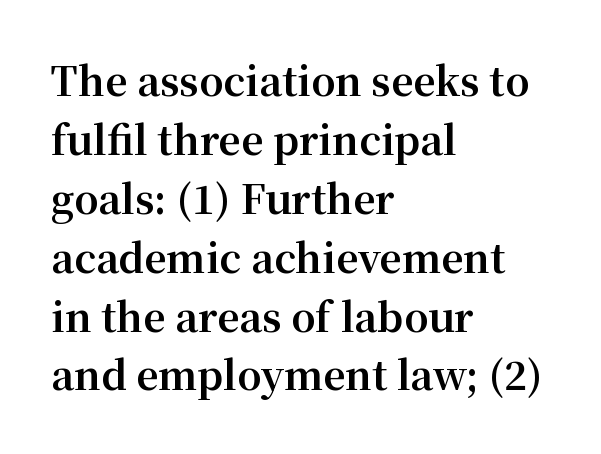
{"serif": "yes", "italic": "no", "bold": "yes", "weight": "bold", "width": "normal", "stroke_contrast": "medium", "x_height": "medium", "monospaced": "no", "underline": "no", "align": "left", "line_spacing": "normal", "line_spacing_ratio": 1.51, "letter_spacing": "normal", "letter_spacing_em": 0.0, "glyph_px": 39}
